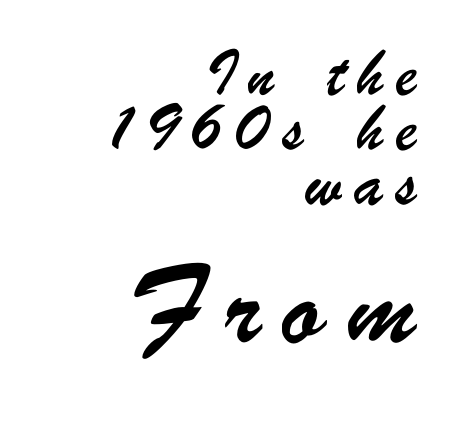
{"serif": "no", "width": "condensed", "stroke_contrast": "low", "x_height": "small", "monospaced": "no", "underline": "no", "align": "right", "line_spacing": "loose", "line_spacing_ratio": 1.9, "letter_spacing": "wide", "letter_spacing_em": 0.41, "larger_block": "second", "size_ratio": 1.72, "glyph_px": 50}
